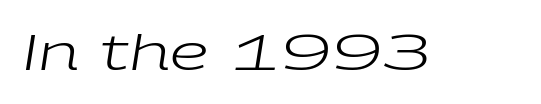
The image shows 49 px regular-weight, wide type, italic (leaning right); set normal letter spacing, not underlined; low stroke contrast and a medium x-height.
